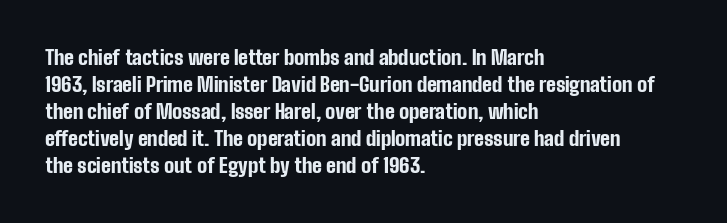
The image shows 20 px bold type, upright; set left-aligned, normal line spacing (1.35x), normal letter spacing, not underlined.
